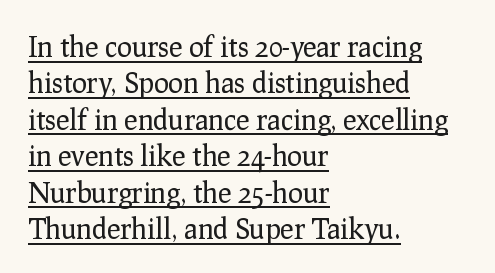
Q: Is the text bold? A: No.
Q: Is the text italic (slanted)? A: No, it is upright.
Q: Is the typeface a serif or a sans-serif typeface? A: Serif.
Q: Is the text underlined? A: Yes.
Q: How is the paragraph aligned? A: Left-aligned.
Q: Is the spacing between letters normal or unusually wide? A: Normal.
Q: Is the spacing between lines tight, normal or loose? A: Normal.
Q: Width (condensed, normal, or wide)? A: Normal.
Q: Stroke contrast? A: Low.
Q: x-height? A: Medium.
Q: Monospaced? A: No.
